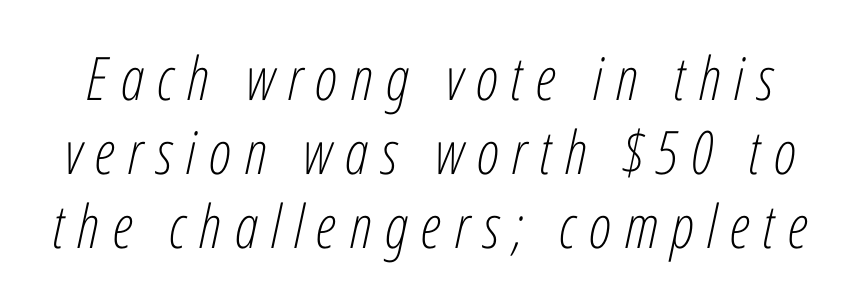
{"italic": "yes", "lean": "right", "slant_degrees": 12, "bold": "no", "weight": "light", "width": "condensed", "stroke_contrast": "low", "x_height": "medium", "monospaced": "no", "underline": "no", "line_spacing_ratio": 1.23, "letter_spacing": "wide", "letter_spacing_em": 0.22, "glyph_px": 60}
